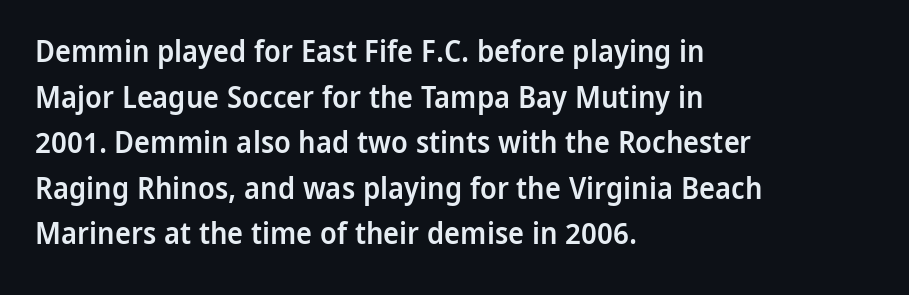
{"serif": "no", "italic": "no", "bold": "semi", "weight": "semibold", "width": "normal", "stroke_contrast": "low", "x_height": "medium", "monospaced": "no", "underline": "no", "align": "left", "line_spacing": "normal", "line_spacing_ratio": 1.52, "letter_spacing": "normal", "letter_spacing_em": 0.0, "glyph_px": 30}
